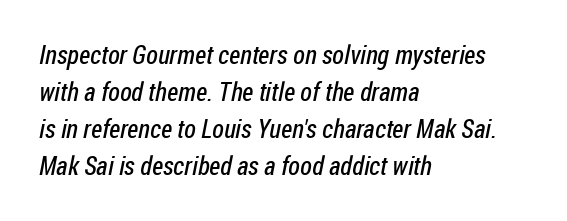
Standard letterfit; no display-style spreading of the glyphs. Stems here are at most as thick as an everyday book face. Lines of text with bare space underneath. This sample is left-justified, so line endings fall wherever the words run out. One glance says typical: line gaps are just what's usual.
